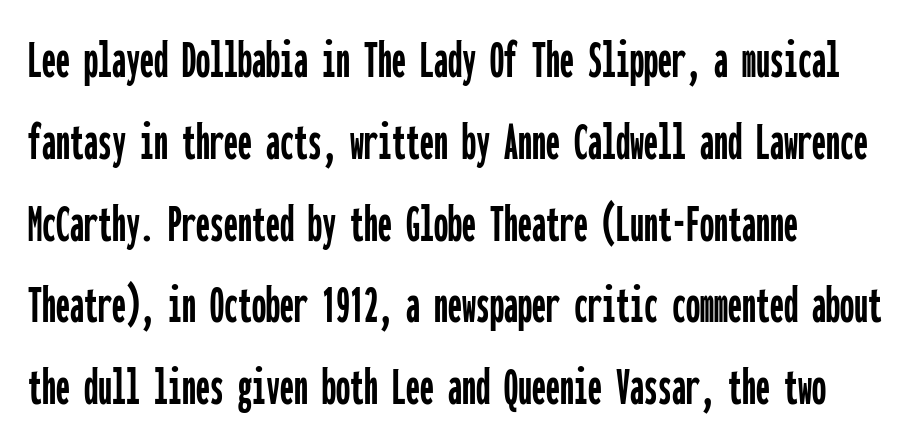
Underlining? Definitely not there. The letters carry no serifs — their stems end cleanly without finishing strokes. Fixed-width glyphs throughout — classic coding-font behaviour. Unlike italic type, these characters show no tilt at all. The block of text has a typical density, with ordinary space between rows.
